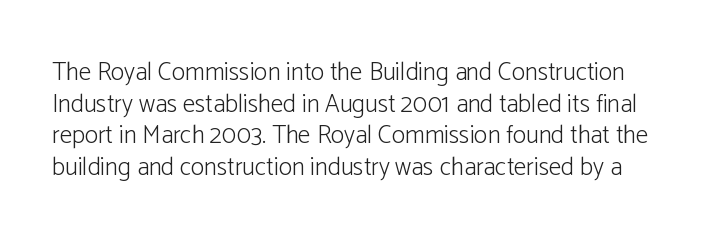
On a weight scale, this lands at 450 or below. The leading is moderate, giving the passage an even texture. Characters remain perfectly vertical along every line. The passage shown is not underscored anywhere. You could call the tracking neutral — neither tight nor loose.
